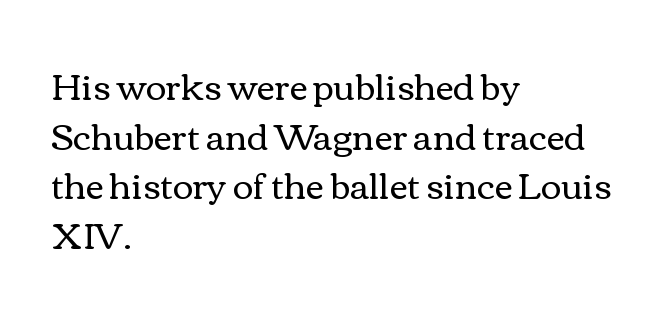
{"italic": "no", "bold": "no", "weight": "regular", "width": "wide", "stroke_contrast": "medium", "x_height": "medium", "monospaced": "no", "underline": "no", "align": "left", "line_spacing": "normal", "line_spacing_ratio": 1.42, "letter_spacing": "normal", "letter_spacing_em": 0.0, "glyph_px": 35}
